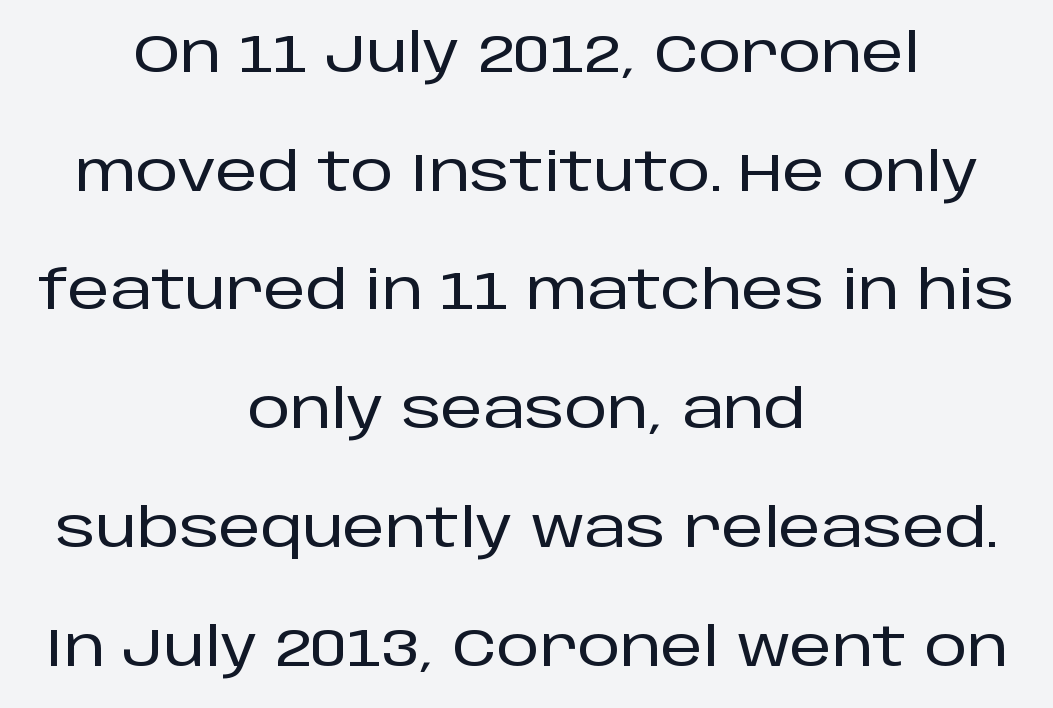
{"serif": "no", "italic": "no", "width": "normal", "stroke_contrast": "low", "x_height": "large", "monospaced": "no", "underline": "no", "align": "center", "line_spacing": "loose", "line_spacing_ratio": 2.24, "letter_spacing": "normal", "letter_spacing_em": 0.0, "glyph_px": 53}
